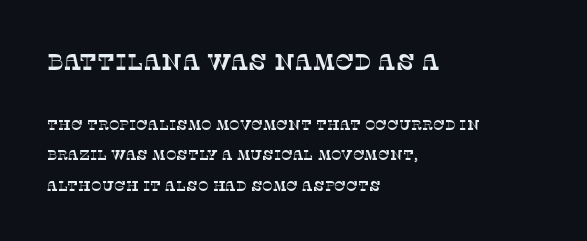
Q: Is the text underlined? A: No.
Q: How is the paragraph aligned? A: Left-aligned.
Q: Is the spacing between letters normal or unusually wide? A: Normal.
Q: Is the spacing between lines tight, normal or loose? A: Loose.
Q: Which block of text is set in a larger size, the first (top) or the second (bottom)? A: The first (top) one.
